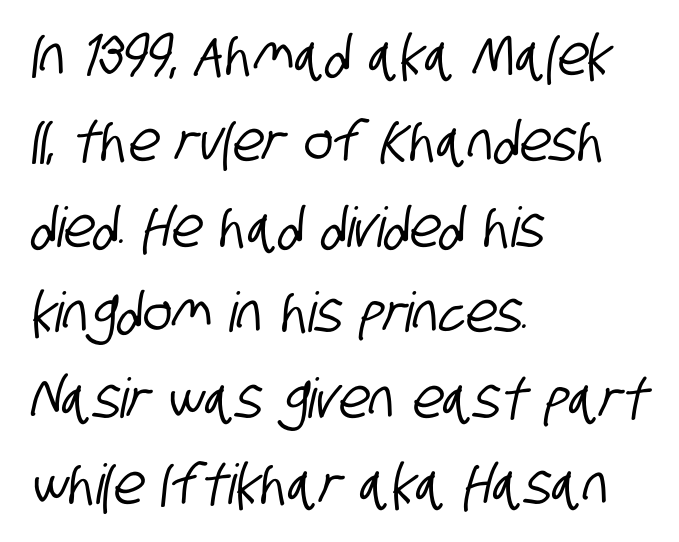
The image shows 55 px condensed sans-serif type; set left-aligned, normal line spacing (1.56x), normal letter spacing, not underlined; low stroke contrast and a large x-height.
